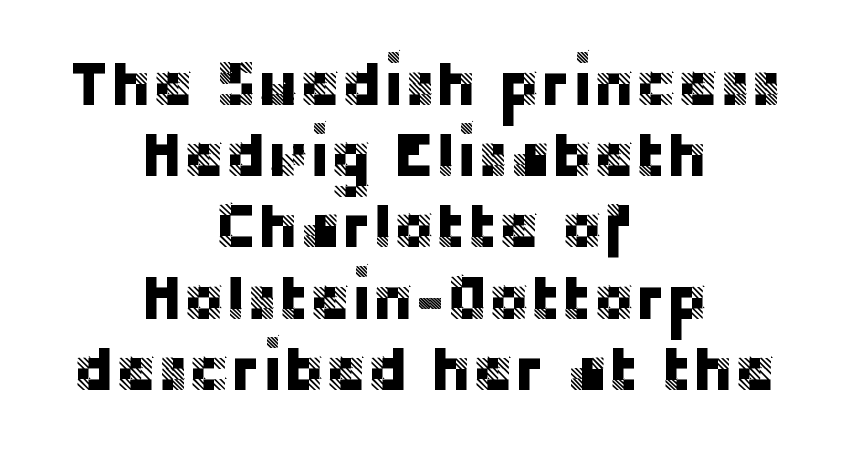
How would I describe the line gaps? Narrow and economical. Underline: absent. The passage shown is typeset with a sans-serif family. Tracking here is standard; glyphs follow each other at the usual distance. Here the designer chose a conventional face with non-uniform glyph widths.
